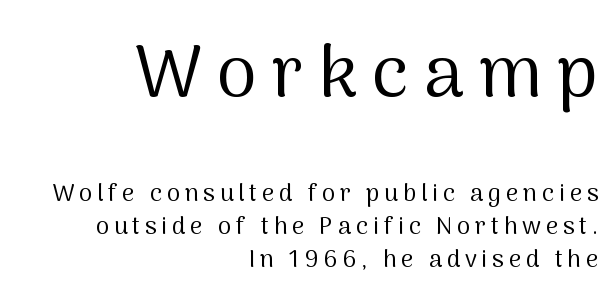
Which of the two is more prominent by size? The first, at the top. Reading down the column, the eye jumps a familiar distance to each next line. Is this a sans? Yes — the strokes have no serifs. Here the designer chose a conventional face with non-uniform glyph widths. Lines of text with bare space underneath. This is roman type, the default non-slanted kind.
